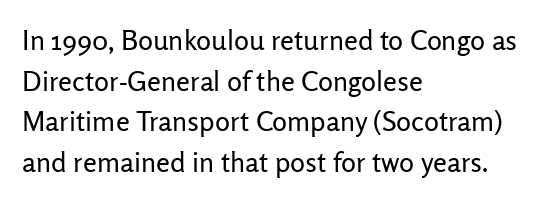
Q: Is the text bold? A: No.
Q: Is the text italic (slanted)? A: No, it is upright.
Q: Is the typeface a serif or a sans-serif typeface? A: Sans-serif.
Q: Is the text underlined? A: No.
Q: How is the paragraph aligned? A: Left-aligned.
Q: Is the spacing between letters normal or unusually wide? A: Normal.
Q: Is the spacing between lines tight, normal or loose? A: Normal.
Q: Width (condensed, normal, or wide)? A: Normal.
Q: Stroke contrast? A: Low.
Q: x-height? A: Medium.
Q: Monospaced? A: No.
